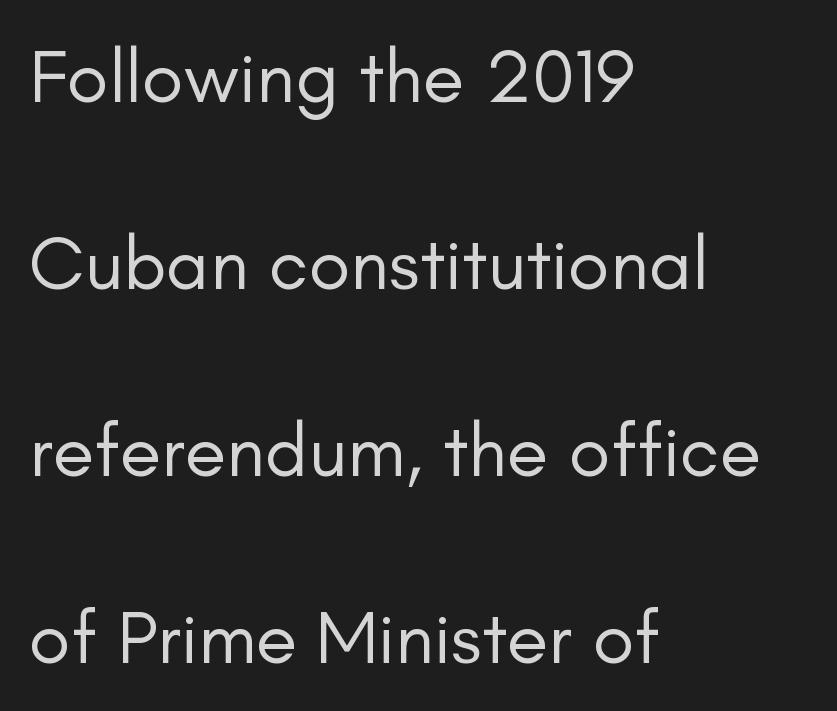
When letters stand straight like this, we call the style roman or upright. Inter-character spacing is left at the font's built-in metrics. Think of a printed novel: that variable character pitch is what you see here. Think standard paragraph weight, or any step lighter than that. Is there much room between lines? Yes — plenty of vertical air separates them.
